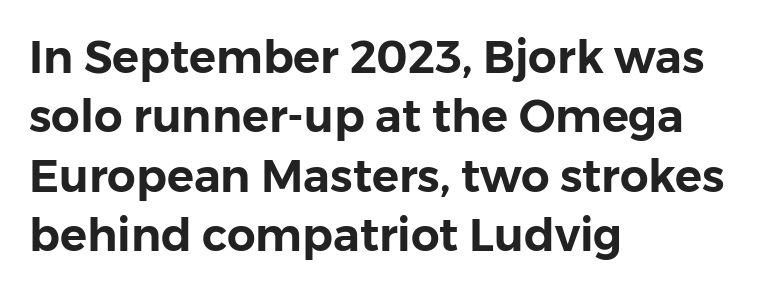
{"serif": "no", "italic": "no", "width": "normal", "stroke_contrast": "low", "x_height": "medium", "monospaced": "no", "underline": "no", "align": "left", "line_spacing": "normal", "line_spacing_ratio": 1.32, "letter_spacing": "normal", "letter_spacing_em": 0.0, "glyph_px": 45}
